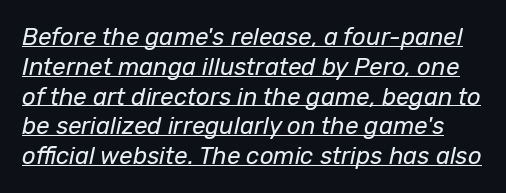
Q: Is the text bold? A: No.
Q: Is the text italic (slanted)? A: Yes, it leans right by about 12 degrees.
Q: Is the text underlined? A: Yes.
Q: Is the spacing between letters normal or unusually wide? A: Normal.
